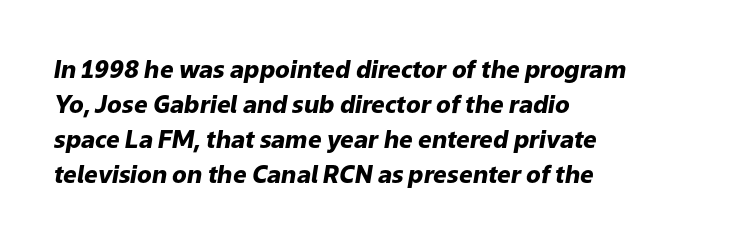
The image shows 24 px bold type, italic (leaning right); set left-aligned, normal line spacing (1.46x), normal letter spacing, not underlined.
